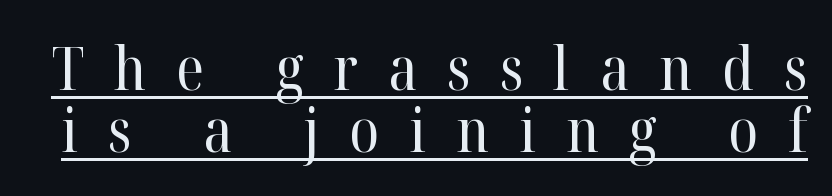
The image shows 60 px regular-weight serif type, upright; set tight line spacing (1.04x), unusually wide letter spacing (+0.5 em), underlined; high stroke contrast and a medium x-height.
